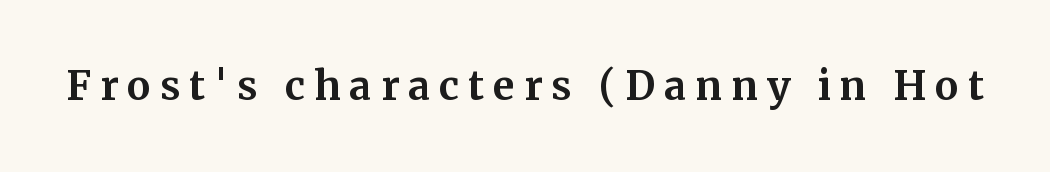
Q: Is the text italic (slanted)? A: No, it is upright.
Q: Is the typeface a serif or a sans-serif typeface? A: Serif.
Q: Is the text underlined? A: No.
Q: Width (condensed, normal, or wide)? A: Normal.
Q: Stroke contrast? A: Medium.
Q: x-height? A: Medium.
Q: Monospaced? A: No.
